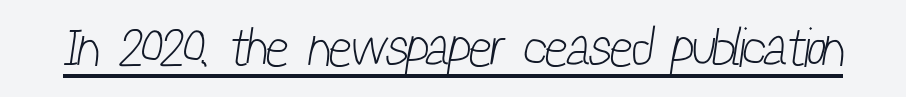
Q: Is the text bold? A: No.
Q: Is the typeface a serif or a sans-serif typeface? A: Sans-serif.
Q: Is the text underlined? A: Yes.
Q: Is the spacing between letters normal or unusually wide? A: Normal.
Q: Width (condensed, normal, or wide)? A: Condensed.
Q: Stroke contrast? A: Low.
Q: x-height? A: Medium.
Q: Monospaced? A: No.
